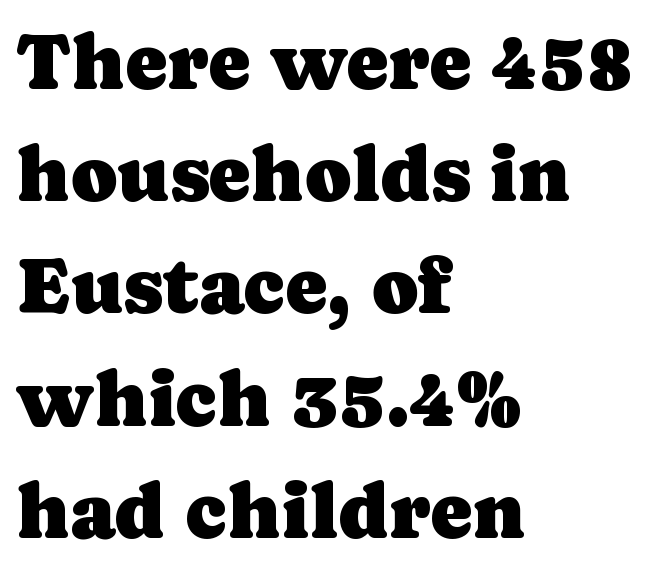
The image shows 79 px serif type, upright; set left-aligned, normal line spacing (1.42x), normal letter spacing, not underlined; low stroke contrast and a medium x-height.
